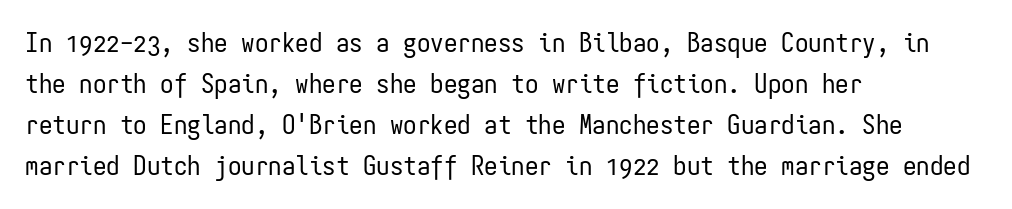
{"italic": "no", "bold": "no", "underline": "no", "align": "left", "line_spacing": "normal", "line_spacing_ratio": 1.52, "letter_spacing": "normal", "letter_spacing_em": 0.0, "glyph_px": 27}
